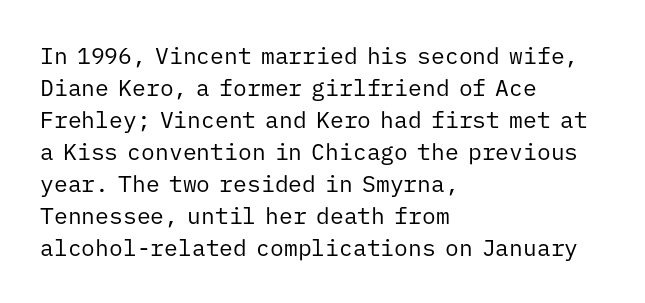
Q: Is the text bold? A: No.
Q: Is the text italic (slanted)? A: No, it is upright.
Q: Is the text underlined? A: No.
Q: How is the paragraph aligned? A: Left-aligned.
Q: Is the spacing between letters normal or unusually wide? A: Normal.
Q: Is the spacing between lines tight, normal or loose? A: Normal.
